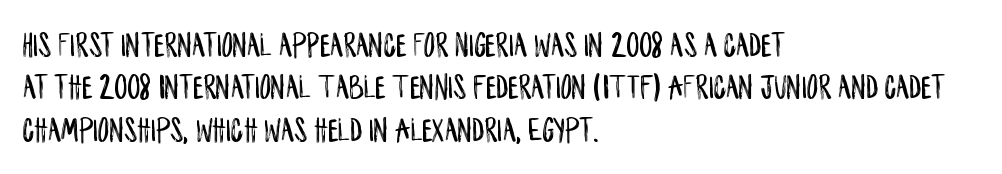
Q: Is the text italic (slanted)? A: No, it is upright.
Q: Is the typeface a serif or a sans-serif typeface? A: Sans-serif.
Q: Is the text underlined? A: No.
Q: How is the paragraph aligned? A: Left-aligned.
Q: Is the spacing between letters normal or unusually wide? A: Normal.
Q: Width (condensed, normal, or wide)? A: Condensed.
Q: Stroke contrast? A: Low.
Q: x-height? A: Large.
Q: Monospaced? A: No.
